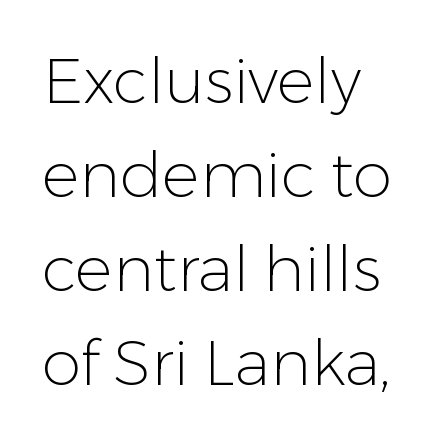
{"serif": "no", "italic": "no", "bold": "no", "weight": "light", "width": "normal", "stroke_contrast": "low", "x_height": "medium", "monospaced": "no", "underline": "no", "align": "left", "line_spacing": "normal", "line_spacing_ratio": 1.49, "letter_spacing": "normal", "letter_spacing_em": 0.0, "glyph_px": 63}
